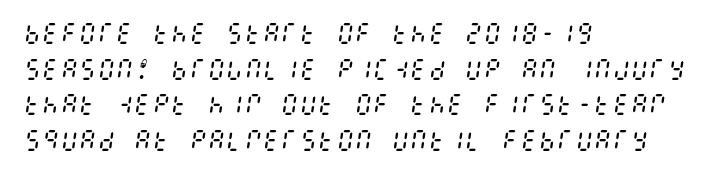
Q: Is the text bold? A: No.
Q: Is the text italic (slanted)? A: Yes, it leans right by about 8 degrees.
Q: Is the text underlined? A: No.
Q: How is the paragraph aligned? A: Left-aligned.
Q: Is the spacing between letters normal or unusually wide? A: Normal.
Q: Is the spacing between lines tight, normal or loose? A: Normal.
